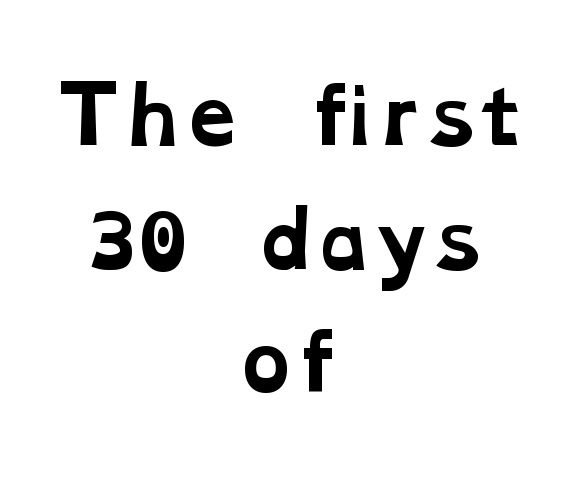
The image shows 75 px bold, wide serif type; set centered, normal line spacing (1.65x), normal letter spacing, not underlined; low stroke contrast and a medium x-height.
